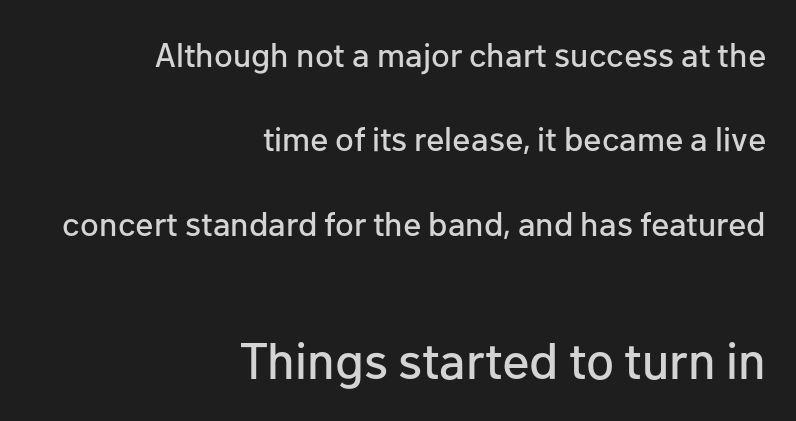
The image shows 51 px sans-serif type, upright; set right-aligned, loose line spacing (2.48x), normal letter spacing, not underlined; the second (bottom) block is 1.5x larger; low stroke contrast and a medium x-height.
